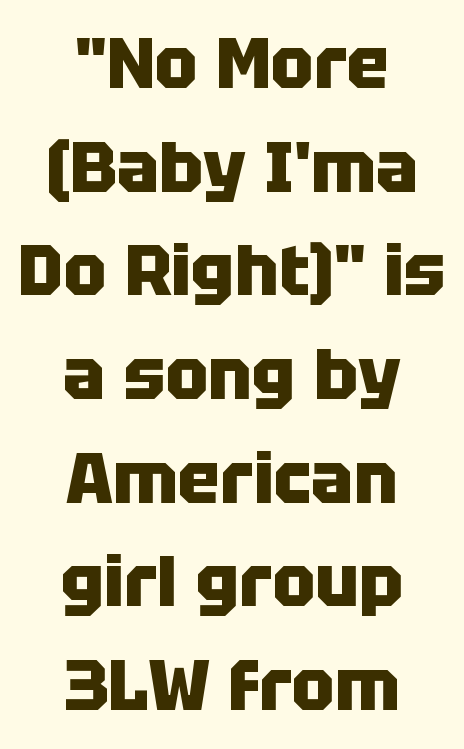
The image shows 71 px heavy sans-serif type, upright; set centered, normal line spacing (1.46x), normal letter spacing, not underlined; low stroke contrast and a large x-height.
